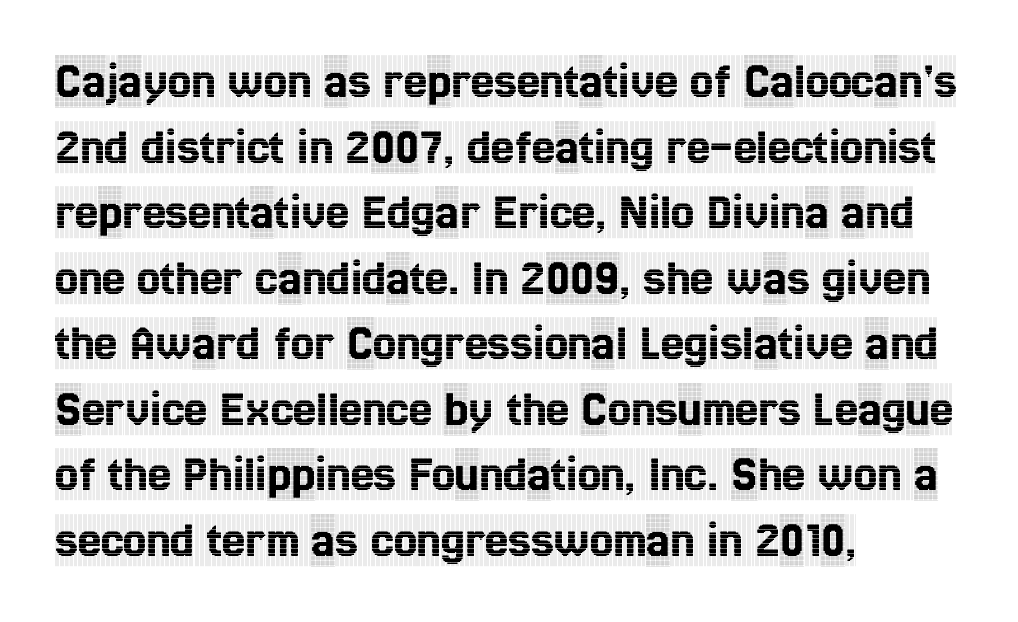
Compared with typical body copy, the letter spacing here is the same. Caption: multi-line text, flush left, ragged right. Evenly set lines give the paragraph a standard silhouette. Proportional: the letters do not fall into vertical columns. Notice how the stems are strictly vertical — no italics here.
